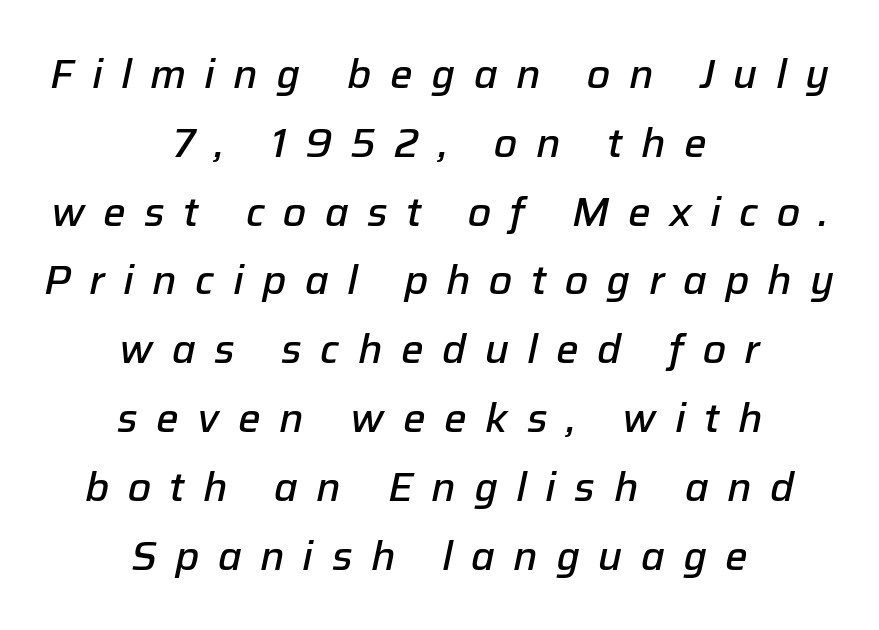
{"italic": "yes", "lean": "right", "slant_degrees": 12, "bold": "semi", "weight": "semibold", "width": "normal", "stroke_contrast": "low", "x_height": "medium", "monospaced": "no", "underline": "no", "align": "center", "line_spacing_ratio": 1.72, "letter_spacing": "wide", "letter_spacing_em": 0.46, "glyph_px": 40}
